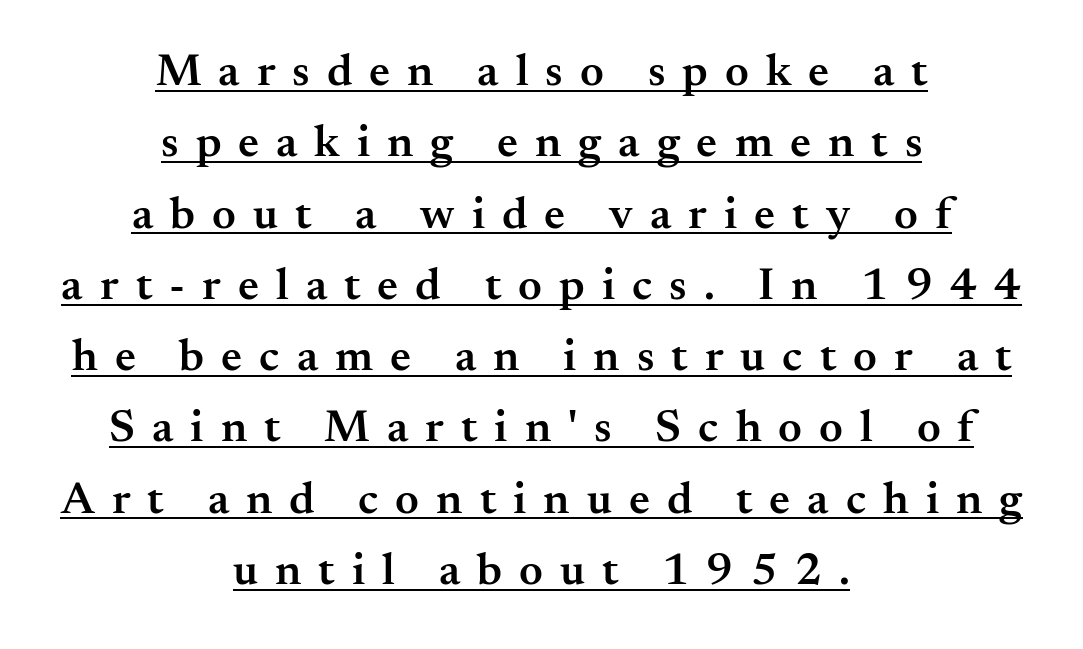
{"serif": "yes", "italic": "no", "bold": "semi", "weight": "semibold", "width": "normal", "stroke_contrast": "medium", "x_height": "small", "monospaced": "no", "underline": "yes", "align": "center", "line_spacing": "normal", "line_spacing_ratio": 1.55, "letter_spacing": "wide", "letter_spacing_em": 0.37, "glyph_px": 46}
